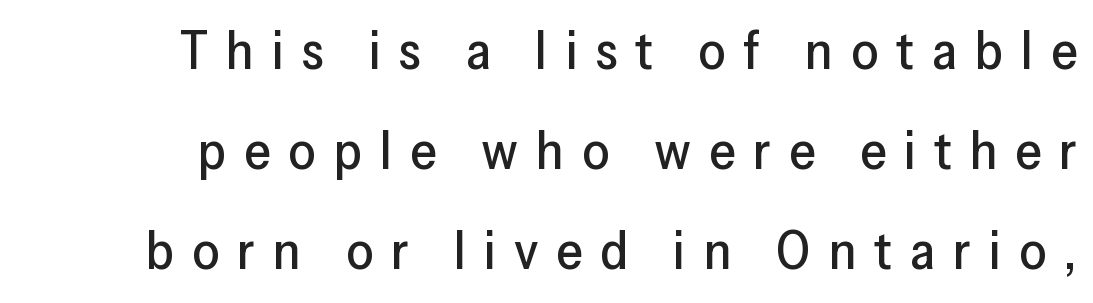
Are there feet on the stems? There aren't — it's a sans. A clean baseline with only descenders dipping below it. Short and long lines alike share a common ending point at right. Characters remain perfectly vertical along every line.
